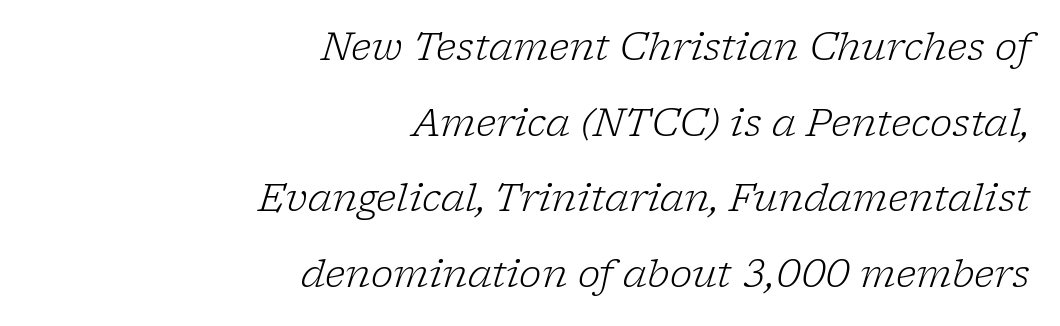
Q: Is the text bold? A: No.
Q: Is the text italic (slanted)? A: Yes, it leans right by about 17 degrees.
Q: Is the typeface a serif or a sans-serif typeface? A: Serif.
Q: Is the text underlined? A: No.
Q: How is the paragraph aligned? A: Right-aligned.
Q: Is the spacing between letters normal or unusually wide? A: Normal.
Q: Is the spacing between lines tight, normal or loose? A: Loose.
Q: Width (condensed, normal, or wide)? A: Normal.
Q: Stroke contrast? A: Low.
Q: x-height? A: Medium.
Q: Monospaced? A: No.
